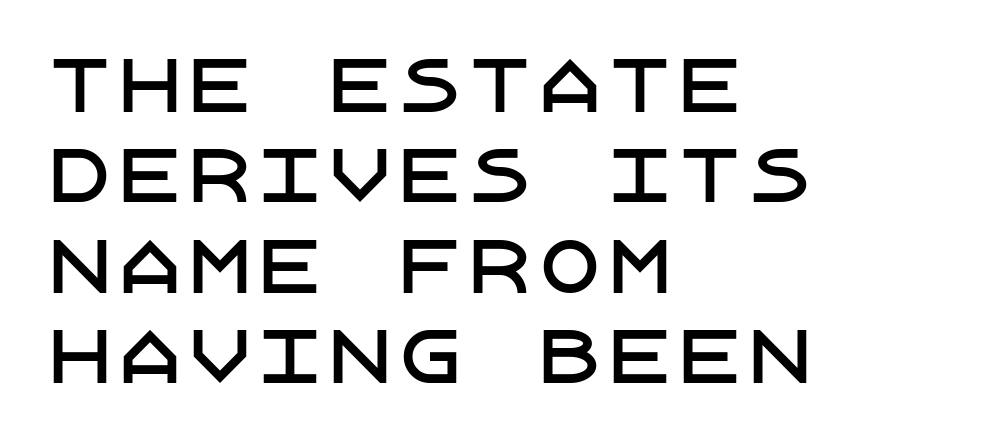
Q: Is the text italic (slanted)? A: No, it is upright.
Q: Is the typeface a serif or a sans-serif typeface? A: Sans-serif.
Q: Is the text underlined? A: No.
Q: How is the paragraph aligned? A: Left-aligned.
Q: Is the spacing between letters normal or unusually wide? A: Normal.
Q: Is the spacing between lines tight, normal or loose? A: Normal.
Q: Width (condensed, normal, or wide)? A: Normal.
Q: Stroke contrast? A: Low.
Q: x-height? A: Large.
